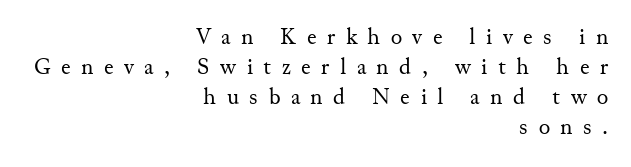
The image shows 24 px text type, upright; set right-aligned, normal line spacing (1.25x), unusually wide letter spacing (+0.44 em), not underlined.
